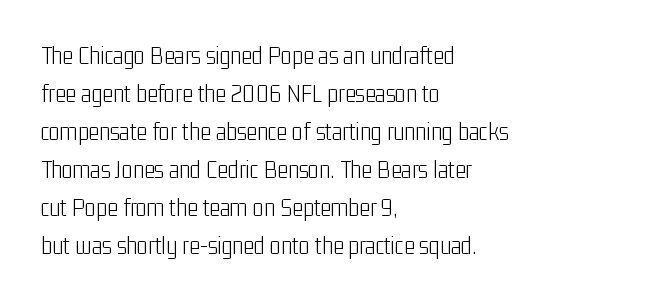
Q: Is the text bold? A: No.
Q: Is the text italic (slanted)? A: No, it is upright.
Q: Is the text underlined? A: No.
Q: How is the paragraph aligned? A: Left-aligned.
Q: Is the spacing between letters normal or unusually wide? A: Normal.
Q: Is the spacing between lines tight, normal or loose? A: Normal.
